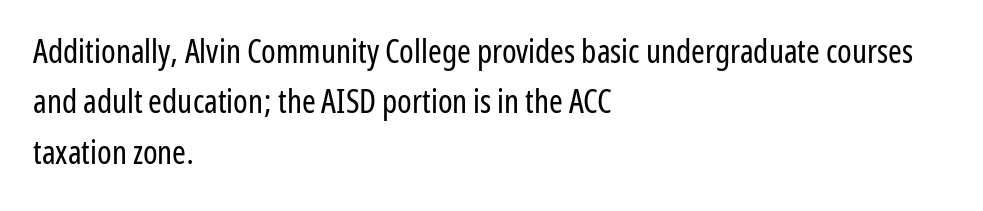
Quick note: interline space is typical. Do the letters lean? They stand straight. Font category for this specimen: sans-serif. You could not count columns in this text — the font is proportionally spaced. Visually the block forms a straight wall on the left and a jagged coastline on the right. A bare baseline throughout the passage.
